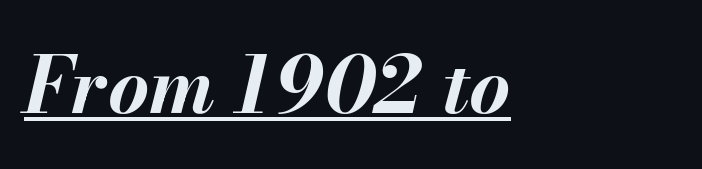
The image shows 79 px bold type, italic (leaning right); set left-aligned, normal letter spacing, underlined; medium stroke contrast and a small x-height.
